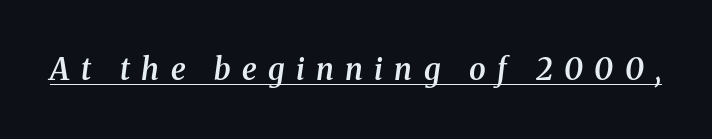
{"serif": "yes", "italic": "yes", "lean": "right", "slant_degrees": 8, "bold": "semi", "weight": "semibold", "width": "normal", "stroke_contrast": "medium", "x_height": "medium", "monospaced": "no", "underline": "yes", "letter_spacing": "wide", "letter_spacing_em": 0.38, "glyph_px": 30}
